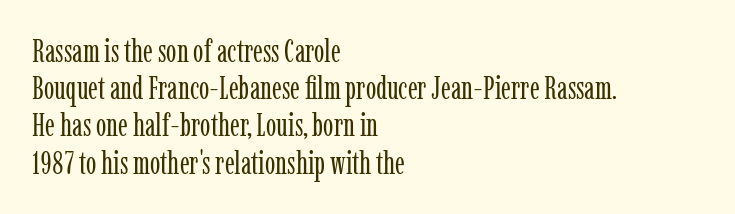
The line texture is even and compact thanks to regular tracking. Notice how the passage keeps a crisp vertical edge on the left only. Lines of text with bare space underneath. Style check: upright. Weight: regular or lighter.
